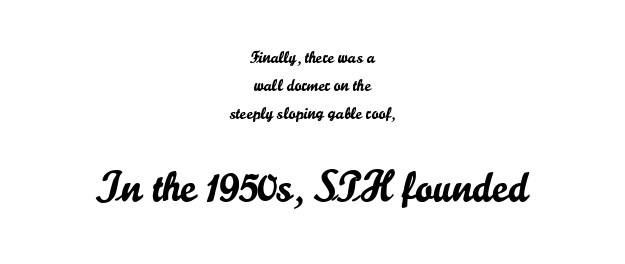
Q: Is the text italic (slanted)? A: Yes.
Q: Is the typeface a serif or a sans-serif typeface? A: Sans-serif.
Q: Is the text underlined? A: No.
Q: How is the paragraph aligned? A: Centered.
Q: Is the spacing between letters normal or unusually wide? A: Normal.
Q: Is the spacing between lines tight, normal or loose? A: Normal.
Q: Which block of text is set in a larger size, the first (top) or the second (bottom)? A: The second (bottom) one.
Q: Width (condensed, normal, or wide)? A: Normal.
Q: Stroke contrast? A: Low.
Q: x-height? A: Small.
Q: Monospaced? A: No.
